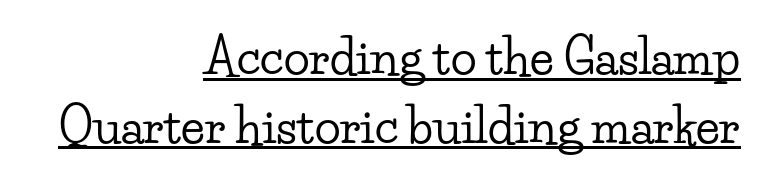
Spacing between characters is what you'd get straight out of the box. The line-height multiplier appears to be the usual default. Looks like someone drew a line under every word here. The lines are quadded right. Little horizontal feet cap the strokes, marking this as serif type.
